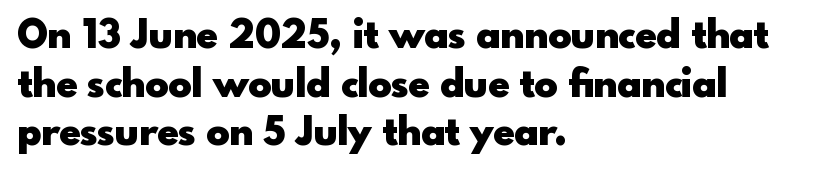
The image shows 39 px heavy sans-serif type, upright; set left-aligned, normal line spacing (1.25x), normal letter spacing, not underlined; a small x-height.
